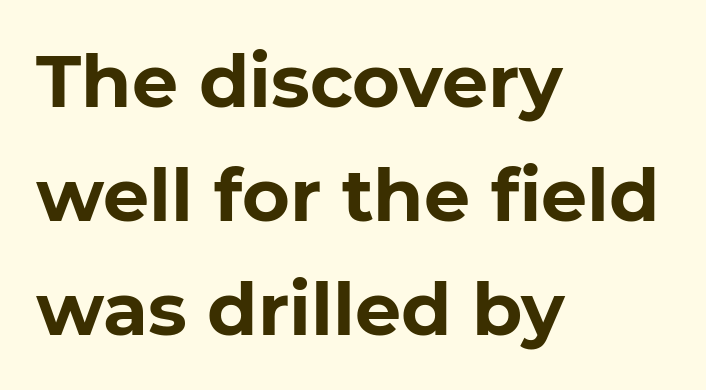
{"serif": "no", "italic": "no", "bold": "yes", "weight": "bold", "width": "normal", "stroke_contrast": "low", "x_height": "medium", "monospaced": "no", "underline": "no", "align": "left", "line_spacing": "normal", "line_spacing_ratio": 1.56, "letter_spacing": "normal", "letter_spacing_em": 0.0, "glyph_px": 73}
